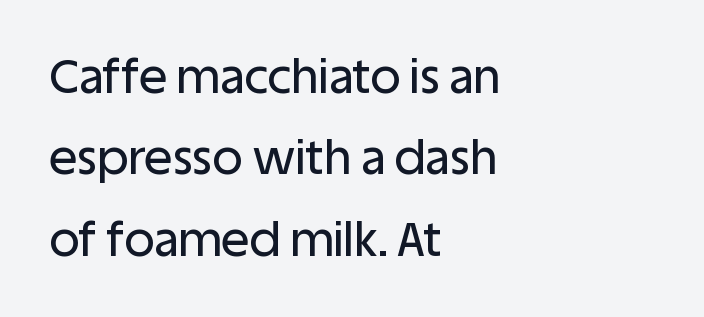
The image shows 47 px sans-serif type, upright; set left-aligned, line spacing 1.73x, normal letter spacing, not underlined; low stroke contrast and a large x-height.
